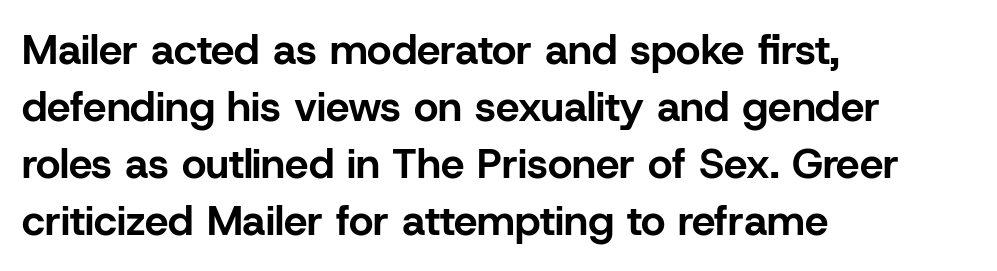
The ragged edge is on the right, which tells us the setting is flush left. The glyphs in this specimen are sans serif. Anything drawn beneath the words? Only blank space. Nope, not italic — everything's standing straight. The rendering uses a moderate line-height, typical for paragraphs.
